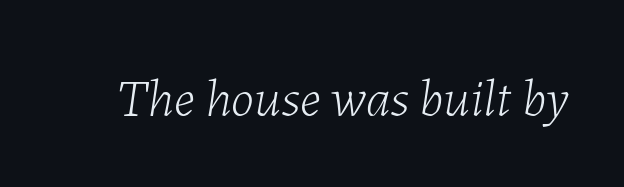
Q: Is the text bold? A: No.
Q: Is the text italic (slanted)? A: Yes, it leans right by about 7 degrees.
Q: Is the text underlined? A: No.
Q: Is the spacing between letters normal or unusually wide? A: Normal.
Q: Width (condensed, normal, or wide)? A: Normal.
Q: Stroke contrast? A: Low.
Q: x-height? A: Medium.
Q: Monospaced? A: No.
